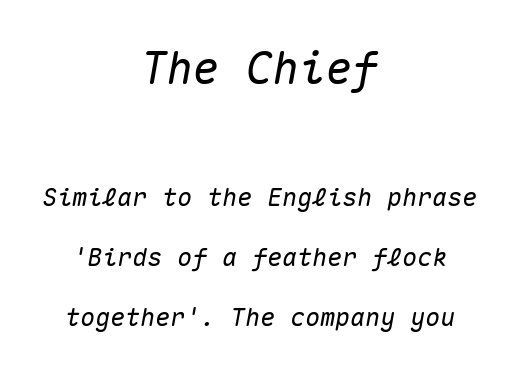
The paragraph shown floats in the horizontal middle. Widely set lines give the paragraph a tall, airy silhouette. The rendering uses typewriter-style spacing with identical character cells. The foot of each line stays bare and open. This sample uses plain, unmodified letter spacing.
